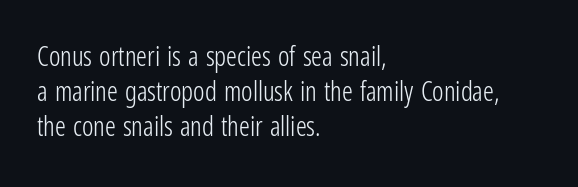
The image shows 27 px text type, upright; set left-aligned, normal line spacing (1.3x), normal letter spacing, not underlined.
